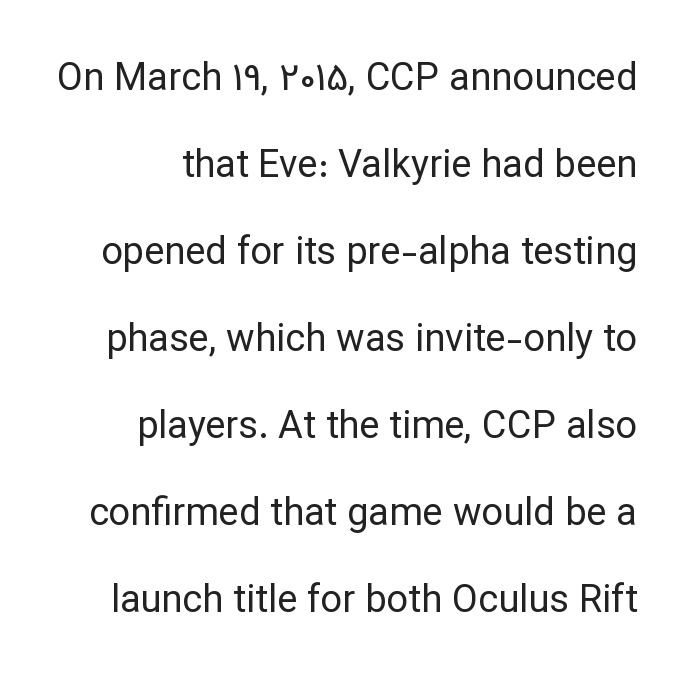
Q: Is the text bold? A: No.
Q: Is the text italic (slanted)? A: No, it is upright.
Q: Is the typeface a serif or a sans-serif typeface? A: Sans-serif.
Q: Is the text underlined? A: No.
Q: Is the spacing between letters normal or unusually wide? A: Normal.
Q: Is the spacing between lines tight, normal or loose? A: Loose.
Q: Width (condensed, normal, or wide)? A: Normal.
Q: Stroke contrast? A: Low.
Q: x-height? A: Medium.
Q: Monospaced? A: No.
